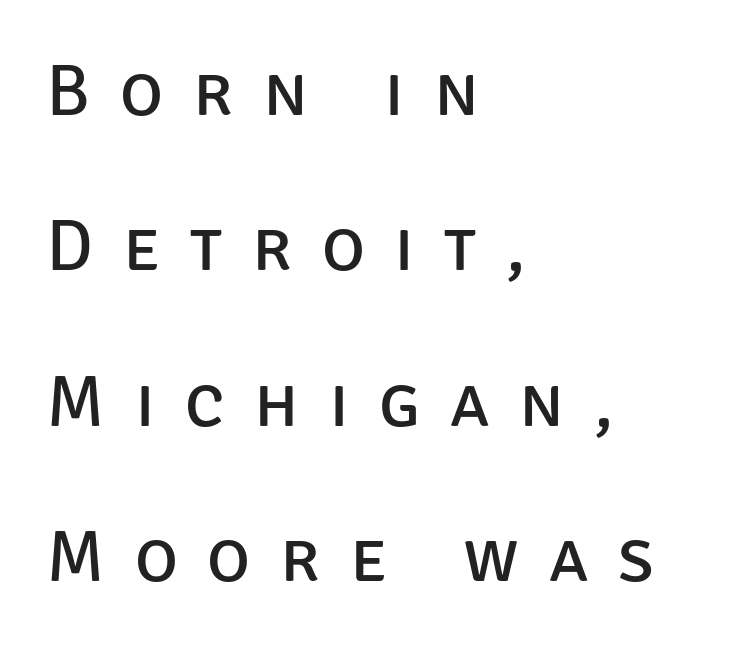
{"serif": "no", "italic": "no", "bold": "no", "weight": "regular", "width": "normal", "stroke_contrast": "low", "x_height": "large", "monospaced": "no", "underline": "no", "align": "left", "line_spacing": "loose", "line_spacing_ratio": 2.13, "letter_spacing": "wide", "letter_spacing_em": 0.41, "glyph_px": 73}
